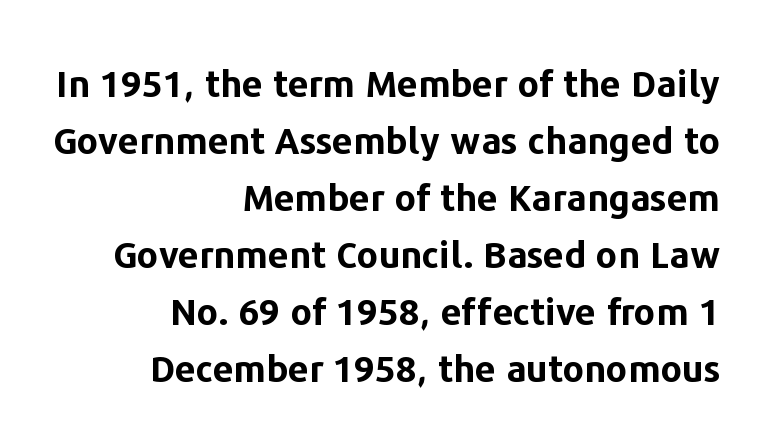
Q: Is the text bold? A: Yes.
Q: Is the text italic (slanted)? A: No, it is upright.
Q: Is the typeface a serif or a sans-serif typeface? A: Sans-serif.
Q: Is the text underlined? A: No.
Q: How is the paragraph aligned? A: Right-aligned.
Q: Is the spacing between letters normal or unusually wide? A: Normal.
Q: Is the spacing between lines tight, normal or loose? A: Normal.
Q: Width (condensed, normal, or wide)? A: Normal.
Q: Stroke contrast? A: Low.
Q: x-height? A: Medium.
Q: Monospaced? A: No.
